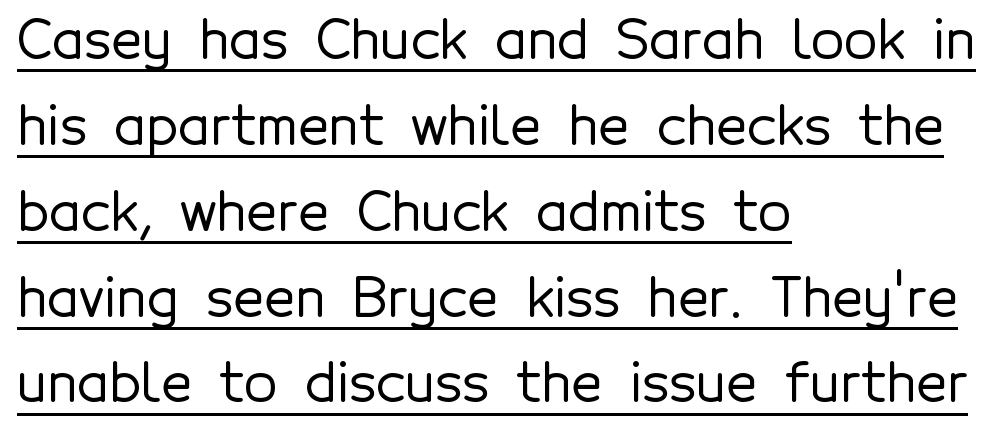
Q: Is the text italic (slanted)? A: No, it is upright.
Q: Is the typeface a serif or a sans-serif typeface? A: Sans-serif.
Q: Is the text underlined? A: Yes.
Q: How is the paragraph aligned? A: Left-aligned.
Q: Is the spacing between letters normal or unusually wide? A: Normal.
Q: Is the spacing between lines tight, normal or loose? A: Normal.
Q: Width (condensed, normal, or wide)? A: Normal.
Q: x-height? A: Medium.
Q: Monospaced? A: No.
